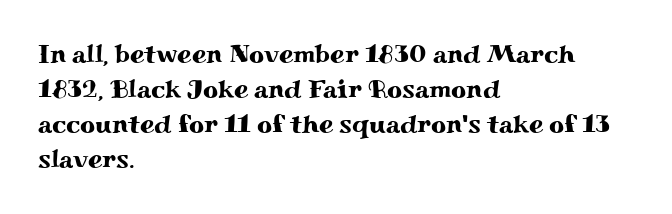
Q: Is the text italic (slanted)? A: No, it is upright.
Q: Is the text underlined? A: No.
Q: How is the paragraph aligned? A: Left-aligned.
Q: Is the spacing between letters normal or unusually wide? A: Normal.
Q: Is the spacing between lines tight, normal or loose? A: Normal.
